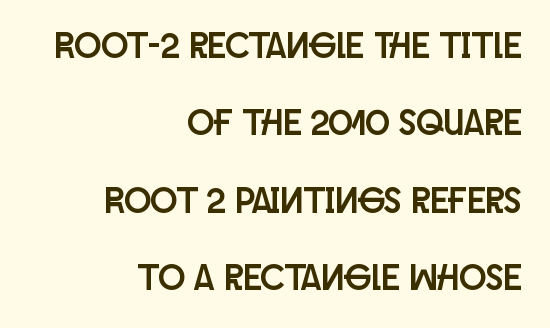
Proportional: the letters do not fall into vertical columns. How would I describe the line gaps? Wide and relaxed. Letters rest on an invisible, unmarked baseline. One-word summary of the alignment: right.
